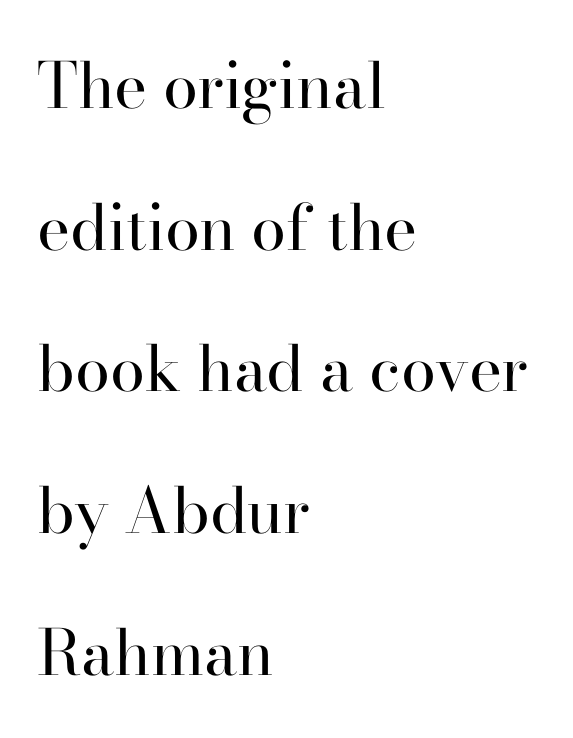
The image shows 63 px regular-weight serif type, upright; set left-aligned, loose line spacing (2.25x), normal letter spacing, not underlined; high stroke contrast and a small x-height.
